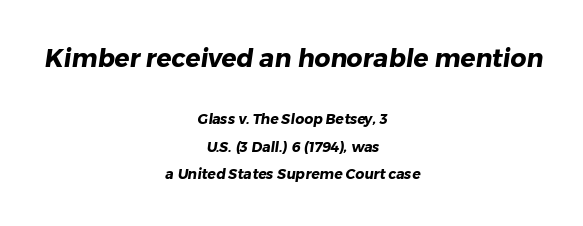
{"bold": "yes", "underline": "no", "align": "center", "line_spacing": "loose", "line_spacing_ratio": 1.94, "letter_spacing": "normal", "letter_spacing_em": 0.0, "larger_block": "first", "size_ratio": 1.79, "glyph_px": 25}
